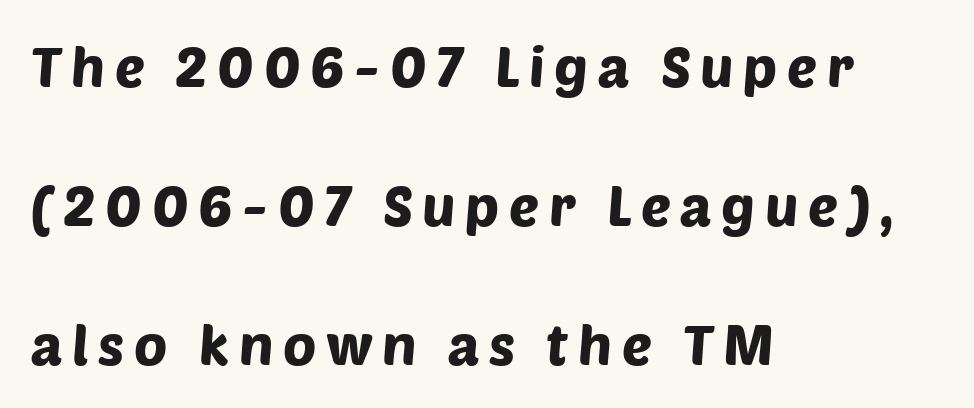
{"serif": "no", "width": "normal", "stroke_contrast": "low", "x_height": "large", "monospaced": "no", "underline": "no", "align": "left", "line_spacing": "loose", "line_spacing_ratio": 2.48, "glyph_px": 56}
